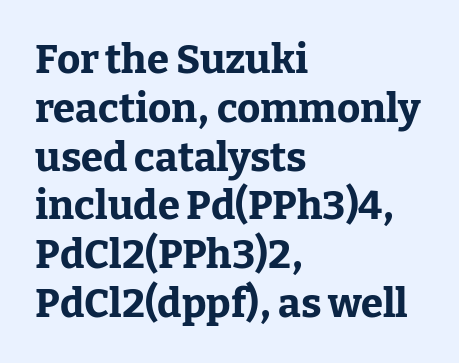
The compositor pushed each line to the left boundary. Here the glyphs are tracked normally, forming tight word shapes. The passage shown is emphatically bold. Varying glyph widths throughout — classic text-font behaviour. Anything drawn beneath the words? Only blank space.
